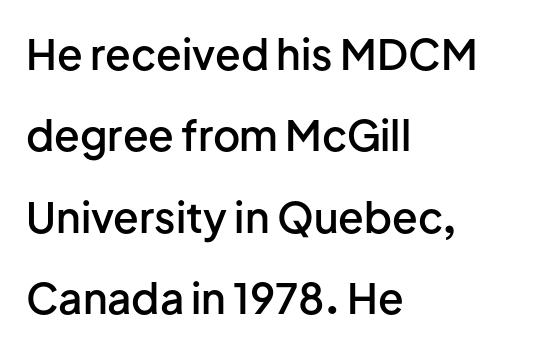
Q: Is the text bold? A: Semi-bold.
Q: Is the text italic (slanted)? A: No, it is upright.
Q: Is the typeface a serif or a sans-serif typeface? A: Sans-serif.
Q: Is the text underlined? A: No.
Q: How is the paragraph aligned? A: Left-aligned.
Q: Is the spacing between letters normal or unusually wide? A: Normal.
Q: Is the spacing between lines tight, normal or loose? A: Loose.
Q: Width (condensed, normal, or wide)? A: Normal.
Q: Stroke contrast? A: Low.
Q: x-height? A: Medium.
Q: Monospaced? A: No.
